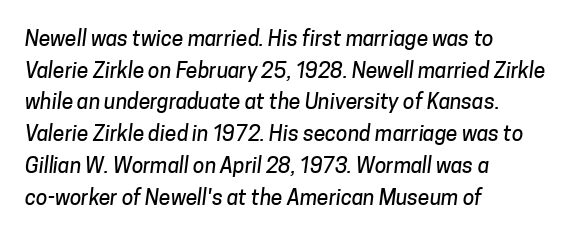
{"underline": "no", "align": "left", "line_spacing": "normal", "line_spacing_ratio": 1.51, "letter_spacing": "normal", "letter_spacing_em": 0.0, "glyph_px": 21}
